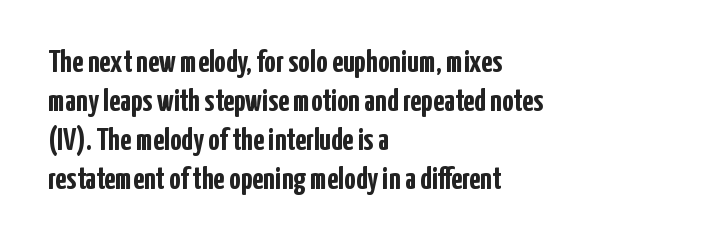
The image shows 32 px semibold, condensed sans-serif type, upright; set left-aligned, line spacing 1.22x, normal letter spacing, not underlined; low stroke contrast and a medium x-height.
